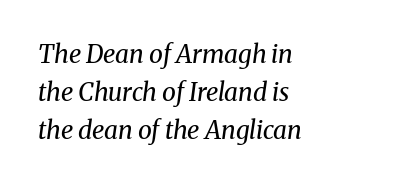
Q: Is the text bold? A: No.
Q: Is the text italic (slanted)? A: Yes, it leans right by about 8 degrees.
Q: Is the text underlined? A: No.
Q: How is the paragraph aligned? A: Left-aligned.
Q: Is the spacing between letters normal or unusually wide? A: Normal.
Q: Is the spacing between lines tight, normal or loose? A: Normal.
